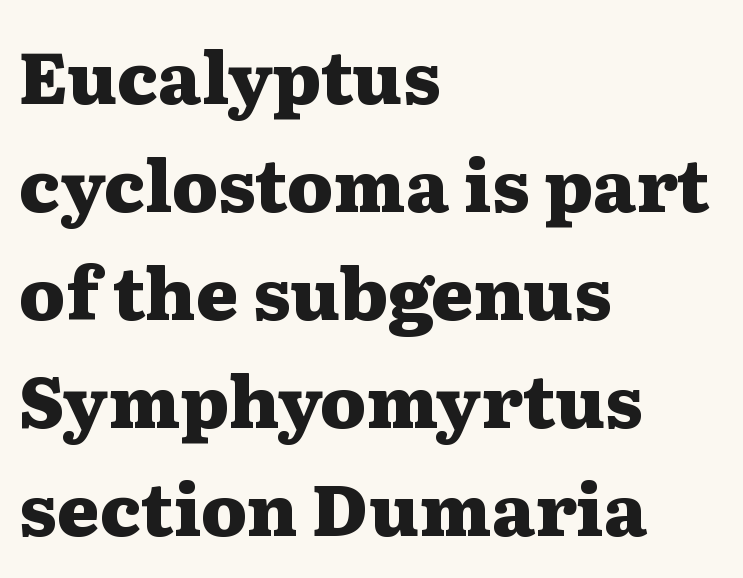
Q: Is the text bold? A: Yes.
Q: Is the text italic (slanted)? A: No, it is upright.
Q: Is the typeface a serif or a sans-serif typeface? A: Serif.
Q: Is the text underlined? A: No.
Q: How is the paragraph aligned? A: Left-aligned.
Q: Is the spacing between letters normal or unusually wide? A: Normal.
Q: Is the spacing between lines tight, normal or loose? A: Normal.
Q: Width (condensed, normal, or wide)? A: Wide.
Q: Stroke contrast? A: Medium.
Q: x-height? A: Medium.
Q: Monospaced? A: No.
